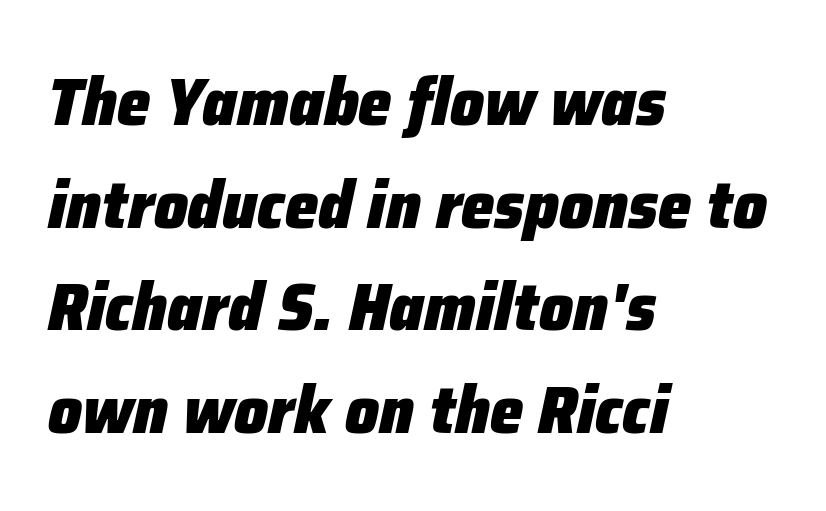
{"italic": "yes", "lean": "right", "slant_degrees": 12, "bold": "yes", "weight": "heavy", "width": "normal", "stroke_contrast": "low", "x_height": "medium", "monospaced": "no", "underline": "no", "align": "left", "line_spacing": "normal", "line_spacing_ratio": 1.53, "letter_spacing": "normal", "letter_spacing_em": 0.0, "glyph_px": 67}
